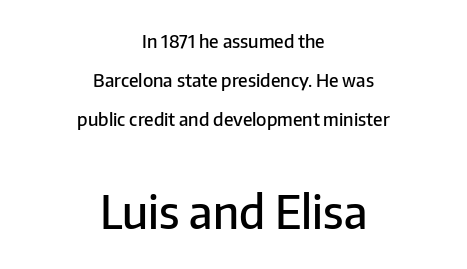
The image shows 45 px semibold sans-serif type, upright; set centered, loose line spacing (2.17x), normal letter spacing, not underlined; the second (bottom) block is 2.5x larger; low stroke contrast and a medium x-height.
